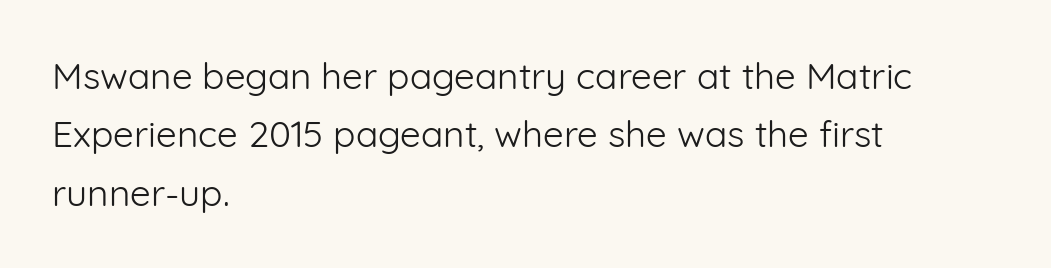
{"serif": "no", "italic": "no", "bold": "no", "weight": "light", "width": "normal", "stroke_contrast": "low", "x_height": "medium", "monospaced": "no", "underline": "no", "align": "left", "line_spacing": "normal", "line_spacing_ratio": 1.58, "letter_spacing": "normal", "letter_spacing_em": 0.0, "glyph_px": 37}
